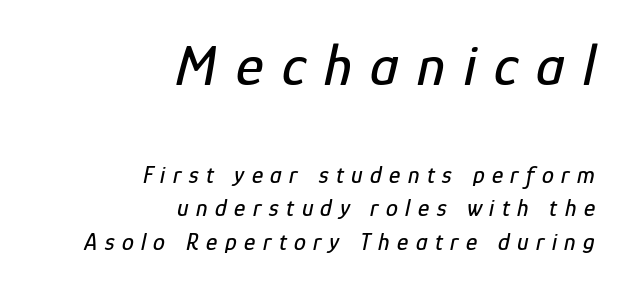
Type without underlining. These lines were composed using italics. The vertical gap from one line to the next is medium. The paragraph has a hard right edge and a soft left edge. Here the first block reads like a headline and the second like body copy. The rendering uses natural spacing where letterforms have individual widths.
